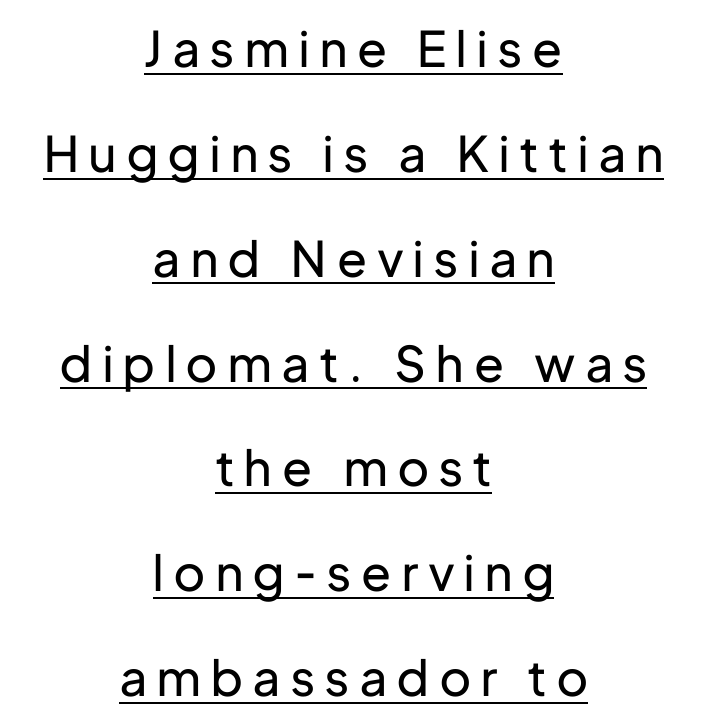
The image shows 49 px regular-weight sans-serif type, upright; set centered, loose line spacing (2.14x), unusually wide letter spacing (+0.22 em), underlined; low stroke contrast and a medium x-height.
